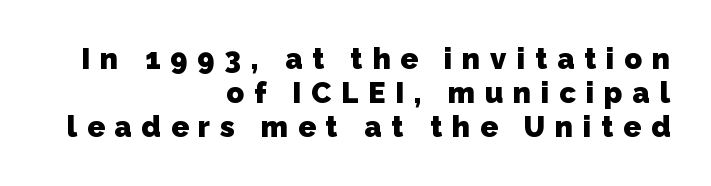
The image shows 29 px heavy sans-serif type; set right-aligned, line spacing 1.18x, unusually wide letter spacing (+0.34 em), not underlined; low stroke contrast and a medium x-height.
